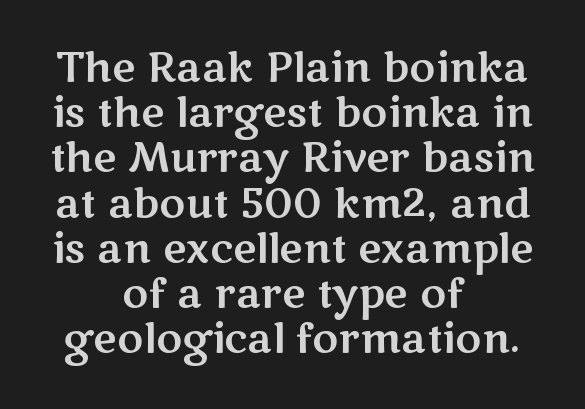
Does the lettering tilt? It doesn't — this is upright. Quick note: interline space is minimal. Any mark beneath the type? The region is blank. Each line is balanced around a shared central axis. Proportional: the letters do not fall into vertical columns. Standard letterfit; no display-style spreading of the glyphs.
